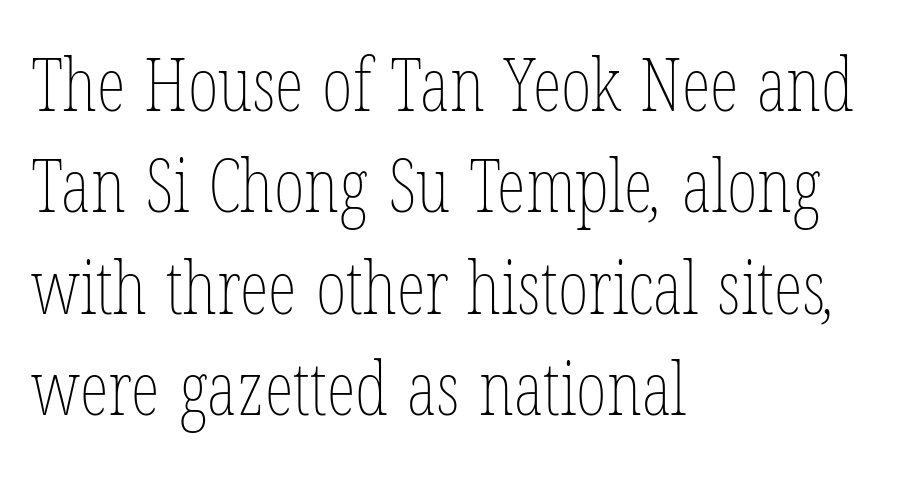
Q: Is the text bold? A: No.
Q: Is the text underlined? A: No.
Q: How is the paragraph aligned? A: Left-aligned.
Q: Is the spacing between letters normal or unusually wide? A: Normal.
Q: Is the spacing between lines tight, normal or loose? A: Normal.
Q: Width (condensed, normal, or wide)? A: Condensed.
Q: Stroke contrast? A: Low.
Q: x-height? A: Medium.
Q: Monospaced? A: No.
